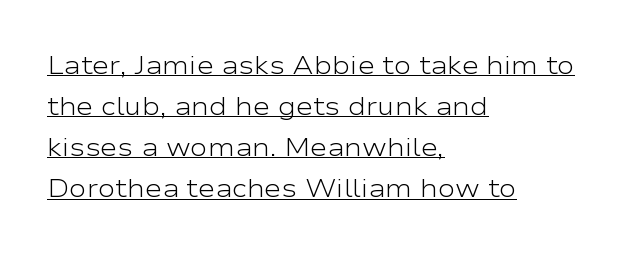
The image shows 26 px text type, upright; set left-aligned, normal line spacing (1.58x), normal letter spacing, underlined.
